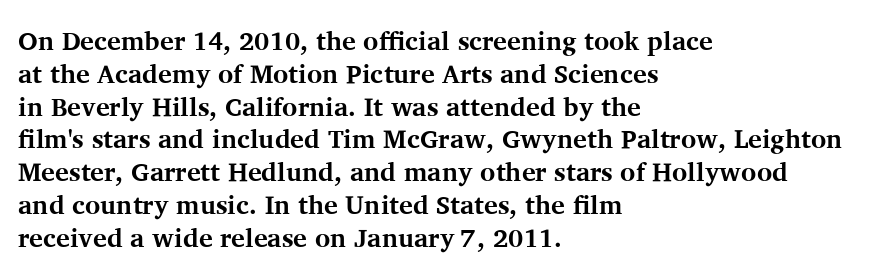
The image shows 26 px bold type, upright; set left-aligned, normal line spacing (1.26x), normal letter spacing, not underlined.
